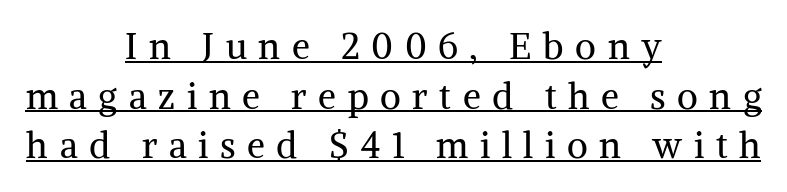
Q: Is the text bold? A: No.
Q: Is the text italic (slanted)? A: No, it is upright.
Q: Is the typeface a serif or a sans-serif typeface? A: Serif.
Q: Is the text underlined? A: Yes.
Q: How is the paragraph aligned? A: Centered.
Q: Is the spacing between letters normal or unusually wide? A: Unusually wide.
Q: Is the spacing between lines tight, normal or loose? A: Normal.
Q: Width (condensed, normal, or wide)? A: Normal.
Q: Stroke contrast? A: Medium.
Q: x-height? A: Medium.
Q: Monospaced? A: No.
